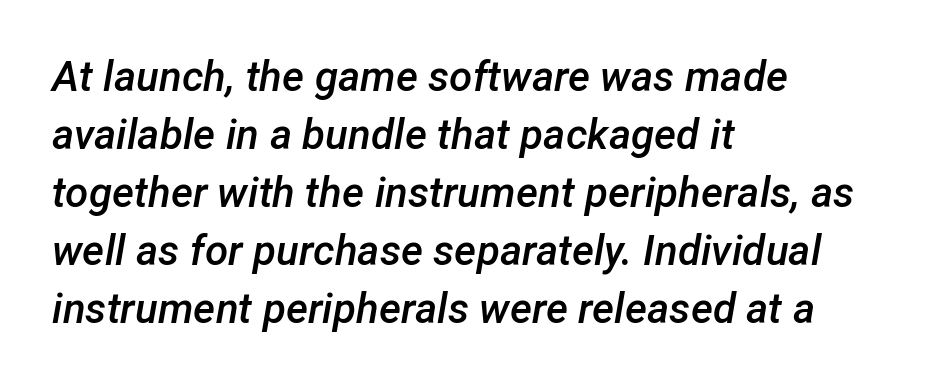
Q: Is the text bold? A: Semi-bold.
Q: Is the text italic (slanted)? A: Yes, it leans right by about 12 degrees.
Q: Is the text underlined? A: No.
Q: How is the paragraph aligned? A: Left-aligned.
Q: Is the spacing between letters normal or unusually wide? A: Normal.
Q: Is the spacing between lines tight, normal or loose? A: Normal.
Q: Width (condensed, normal, or wide)? A: Normal.
Q: Stroke contrast? A: Low.
Q: x-height? A: Medium.
Q: Monospaced? A: No.
